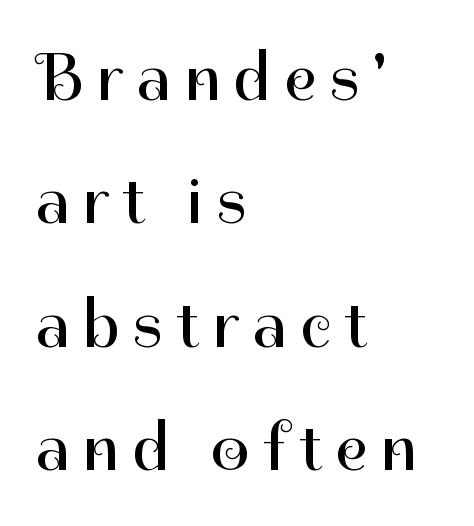
Quick note: underline off. The font's upright variant was chosen for this text. This sample is left-justified, so line endings fall wherever the words run out. The passage shown has open, widely tracked lettering throughout. Spacing verdict: proportional, widths tailored to each character.
